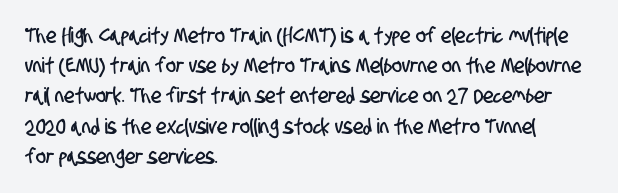
Lines of text with bare space underneath. A classic flush-left, rag-right setting is used for this passage. A typesetter would call this leading conventional body-copy spacing. This rendering leaves character spacing at its baseline value.
